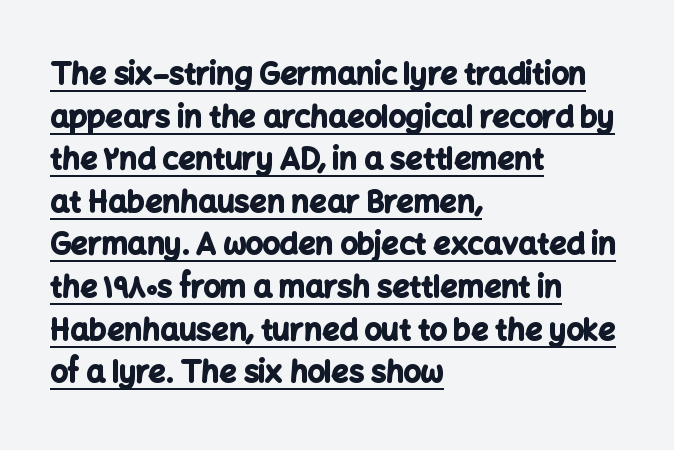
Posture: straight, roman, zero tilt. Somebody hit Ctrl+U on this one — the words are underlined. Stroke terminals: plain, sans-serif. Typeset ragged right — the left edge is the straight one.
